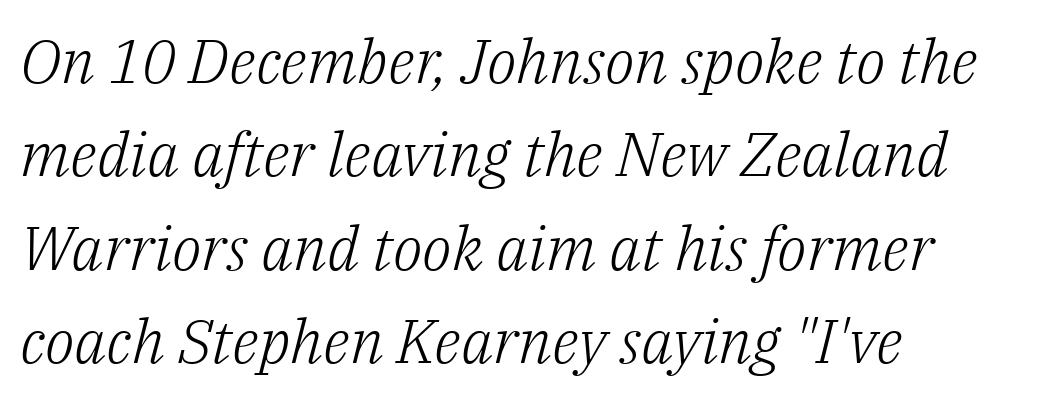
{"serif": "yes", "italic": "yes", "lean": "right", "slant_degrees": 14, "bold": "no", "weight": "light", "width": "normal", "stroke_contrast": "low", "x_height": "medium", "monospaced": "no", "underline": "no", "align": "left", "line_spacing": "normal", "line_spacing_ratio": 1.53, "letter_spacing": "normal", "letter_spacing_em": 0.0, "glyph_px": 61}
